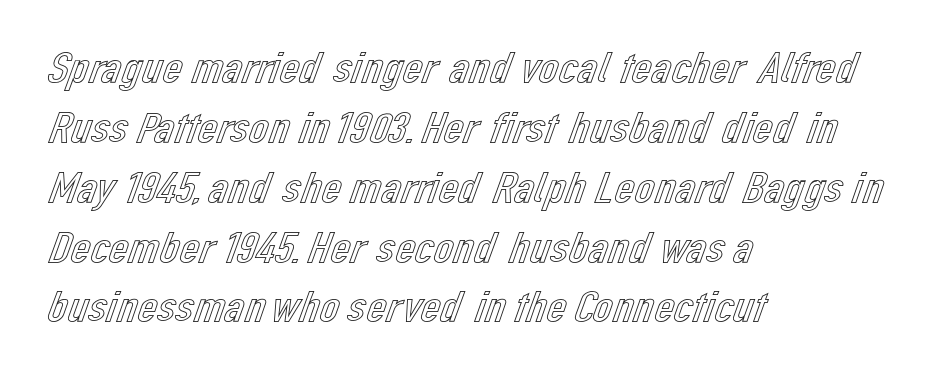
Q: Is the text italic (slanted)? A: Yes.
Q: Is the text underlined? A: No.
Q: How is the paragraph aligned? A: Left-aligned.
Q: Is the spacing between letters normal or unusually wide? A: Normal.
Q: Is the spacing between lines tight, normal or loose? A: Normal.
Q: Width (condensed, normal, or wide)? A: Normal.
Q: x-height? A: Medium.
Q: Monospaced? A: No.
